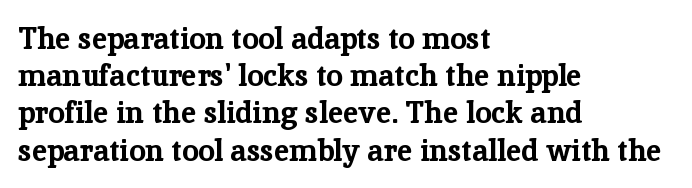
The words here are not underlined. Every character sits straight up, as roman type does. A student would call this left alignment; a typographer would say flush left, rag right. The letters advance in unequal steps, a hallmark of proportional type.
